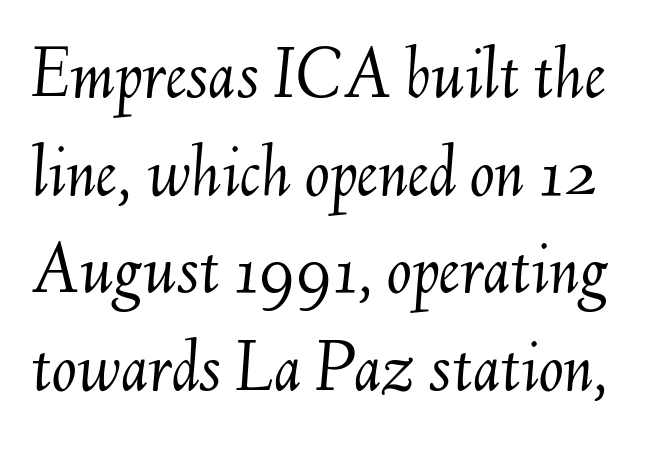
The image shows 74 px light type, italic (leaning right); set normal line spacing (1.32x), normal letter spacing, not underlined; medium stroke contrast and a small x-height.
